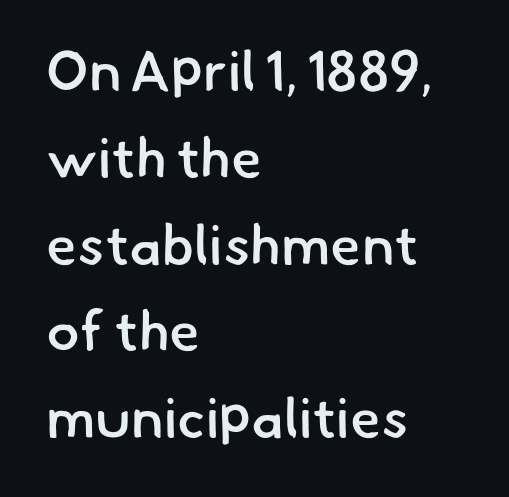
The image shows 56 px semibold sans-serif type; set left-aligned, normal line spacing (1.55x), normal letter spacing, not underlined; low stroke contrast and a small x-height.
